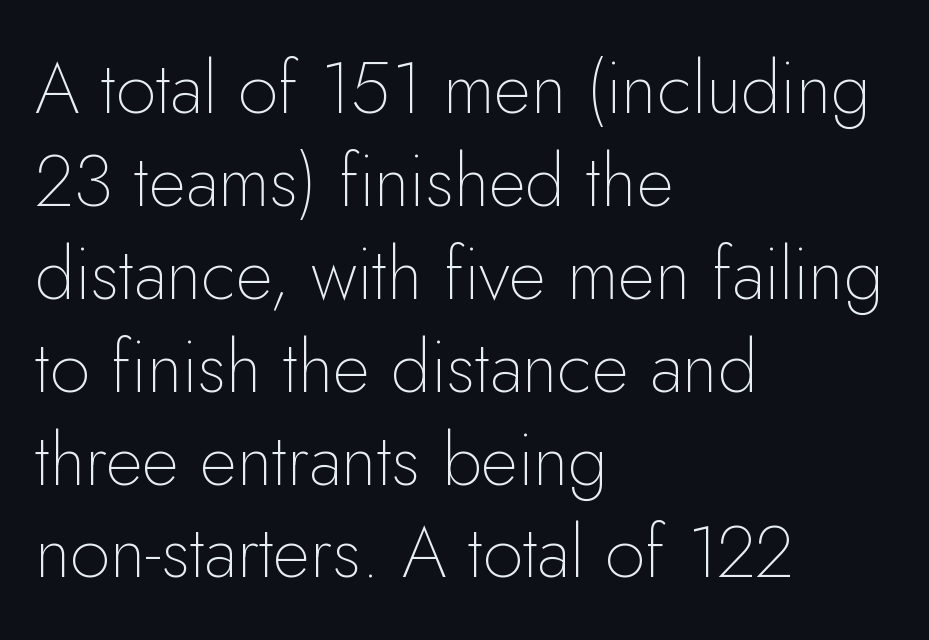
Q: Is the text bold? A: No.
Q: Is the text italic (slanted)? A: No, it is upright.
Q: Is the typeface a serif or a sans-serif typeface? A: Sans-serif.
Q: Is the text underlined? A: No.
Q: How is the paragraph aligned? A: Left-aligned.
Q: Is the spacing between letters normal or unusually wide? A: Normal.
Q: Is the spacing between lines tight, normal or loose? A: Normal.
Q: Width (condensed, normal, or wide)? A: Normal.
Q: Stroke contrast? A: Low.
Q: x-height? A: Small.
Q: Monospaced? A: No.
